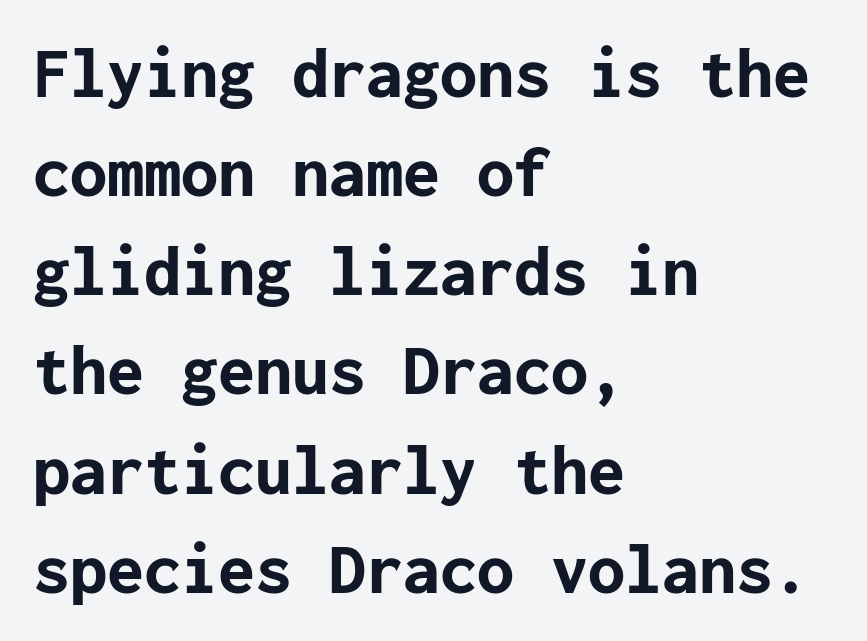
The image shows 74 px bold sans-serif type, upright; set left-aligned, normal line spacing (1.34x), normal letter spacing, not underlined; low stroke contrast and a medium x-height.
